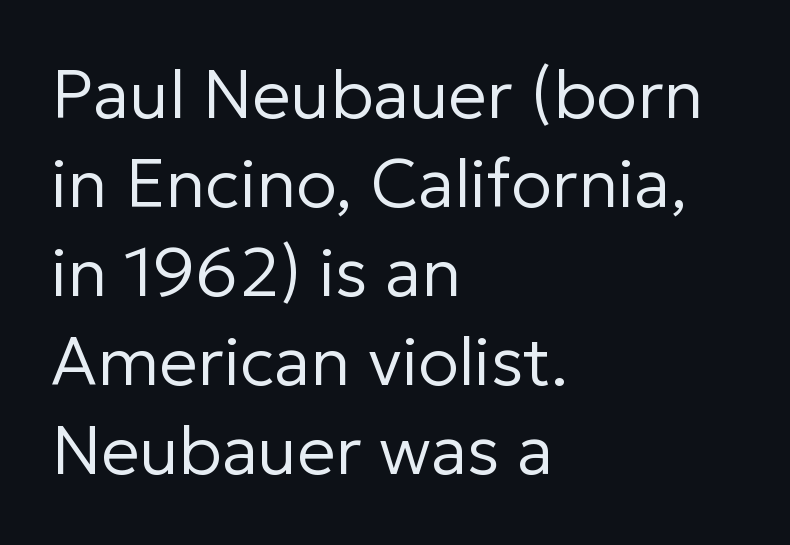
Q: Is the text bold? A: No.
Q: Is the text italic (slanted)? A: No, it is upright.
Q: Is the typeface a serif or a sans-serif typeface? A: Sans-serif.
Q: Is the text underlined? A: No.
Q: How is the paragraph aligned? A: Left-aligned.
Q: Is the spacing between letters normal or unusually wide? A: Normal.
Q: Is the spacing between lines tight, normal or loose? A: Normal.
Q: Width (condensed, normal, or wide)? A: Normal.
Q: Stroke contrast? A: Low.
Q: x-height? A: Medium.
Q: Monospaced? A: No.
